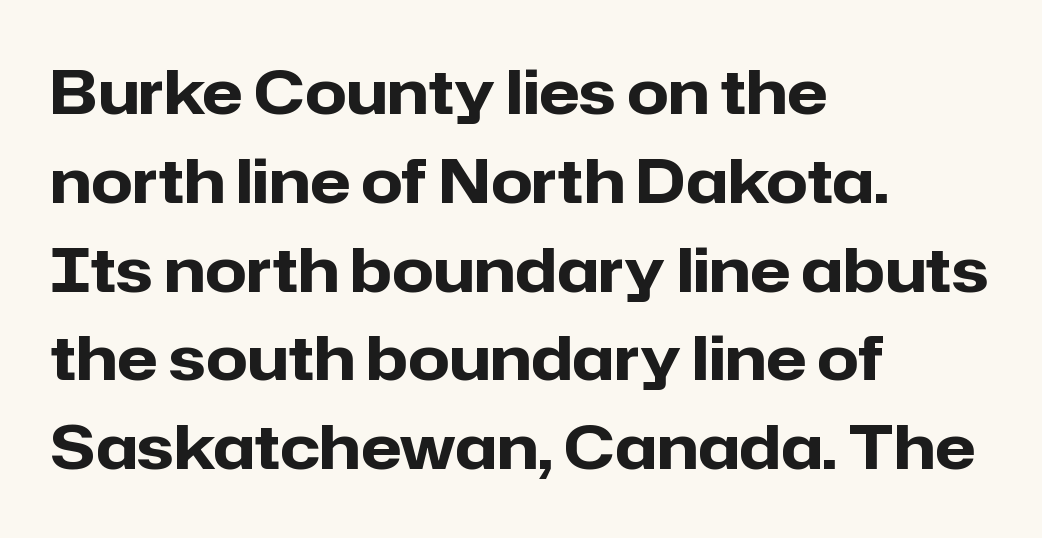
Q: Is the text bold? A: Yes.
Q: Is the text italic (slanted)? A: No, it is upright.
Q: Is the typeface a serif or a sans-serif typeface? A: Sans-serif.
Q: Is the text underlined? A: No.
Q: How is the paragraph aligned? A: Left-aligned.
Q: Is the spacing between letters normal or unusually wide? A: Normal.
Q: Is the spacing between lines tight, normal or loose? A: Normal.
Q: Width (condensed, normal, or wide)? A: Normal.
Q: Stroke contrast? A: Low.
Q: x-height? A: Medium.
Q: Monospaced? A: No.
